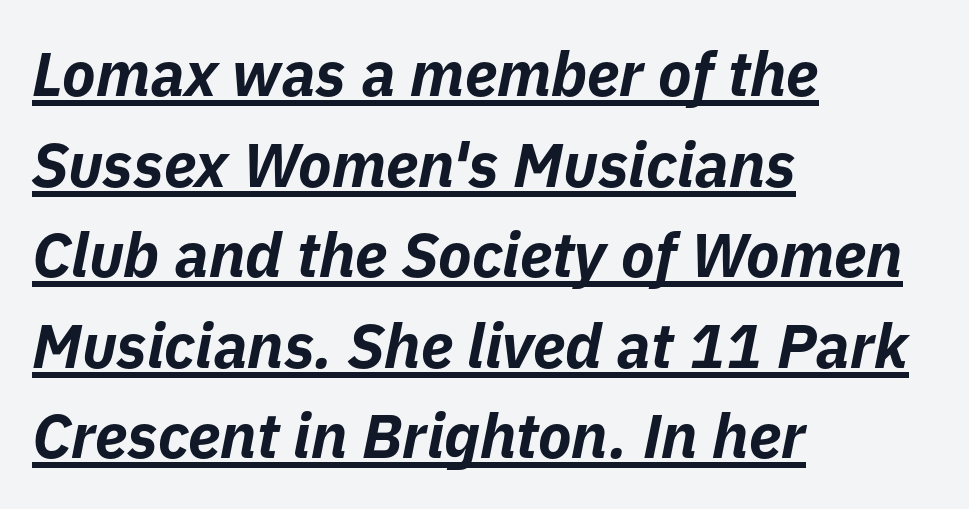
The image shows 62 px bold type, italic (leaning right); set left-aligned, normal line spacing (1.46x), normal letter spacing, underlined; low stroke contrast and a medium x-height.
